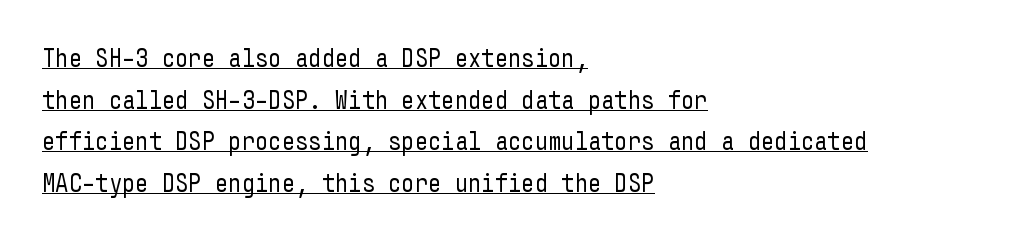
The image shows 26 px text type, upright; set left-aligned, normal line spacing (1.6x), normal letter spacing, underlined.
